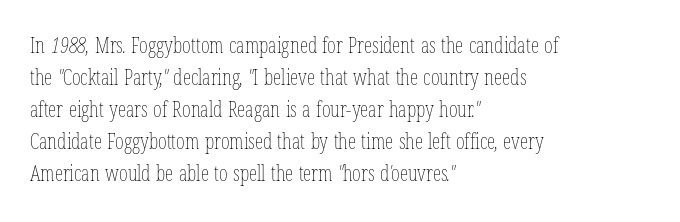
{"bold": "no", "underline": "no", "align": "left", "line_spacing": "normal", "line_spacing_ratio": 1.52, "letter_spacing": "normal", "letter_spacing_em": 0.0, "glyph_px": 21}
